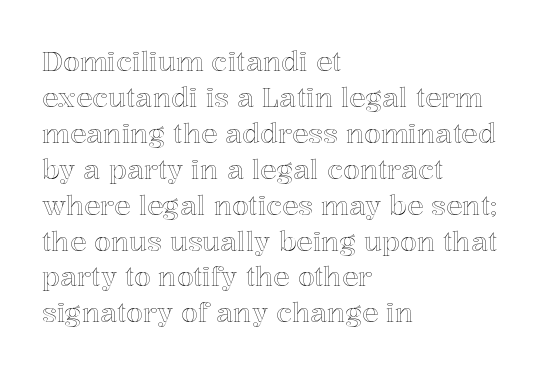
{"italic": "no", "underline": "no", "align": "left", "line_spacing": "normal", "line_spacing_ratio": 1.33, "letter_spacing": "normal", "letter_spacing_em": 0.0, "glyph_px": 27}
